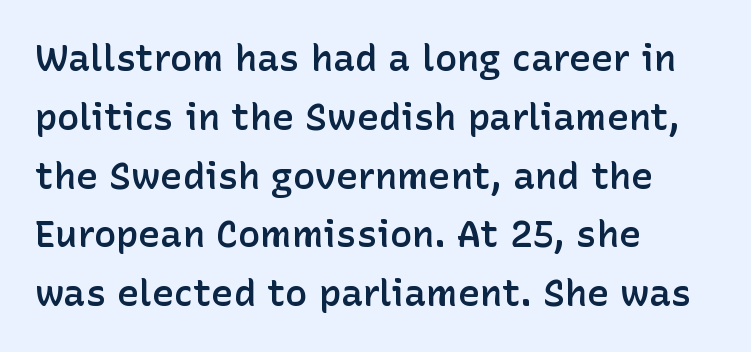
The image shows 37 px semibold sans-serif type, upright; set left-aligned, normal line spacing (1.59x), normal letter spacing, not underlined; low stroke contrast and a medium x-height.
